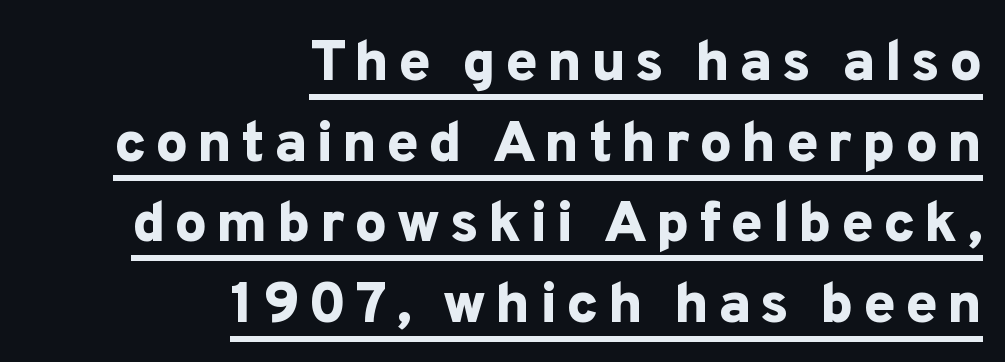
The image shows 58 px bold sans-serif type, upright; set right-aligned, normal line spacing (1.39x), underlined; low stroke contrast and a medium x-height.
